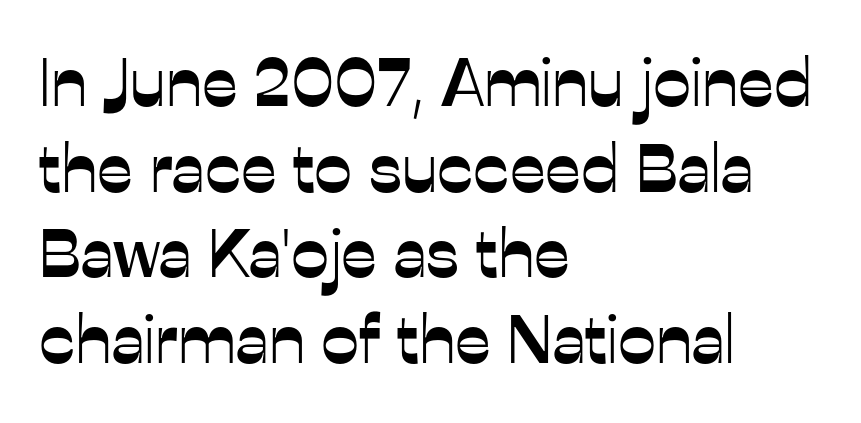
In terms of leading, this rendering sits right in the middle. This is the regular roman posture of the typeface. Look at the tracking — it's just the regular setting, nothing added. Rule under the text: the space is simply empty. Casual observation: everything's shoved over to the left.
